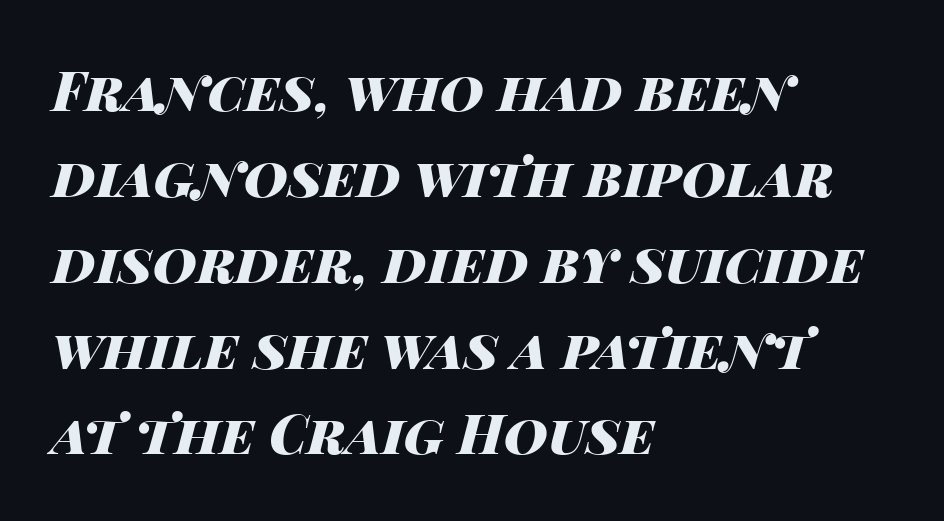
{"italic": "yes", "lean": "right", "slant_degrees": 14, "bold": "yes", "weight": "heavy", "width": "wide", "stroke_contrast": "high", "x_height": "large", "monospaced": "no", "underline": "no", "align": "left", "line_spacing": "normal", "line_spacing_ratio": 1.59, "letter_spacing": "normal", "letter_spacing_em": 0.0, "glyph_px": 54}
